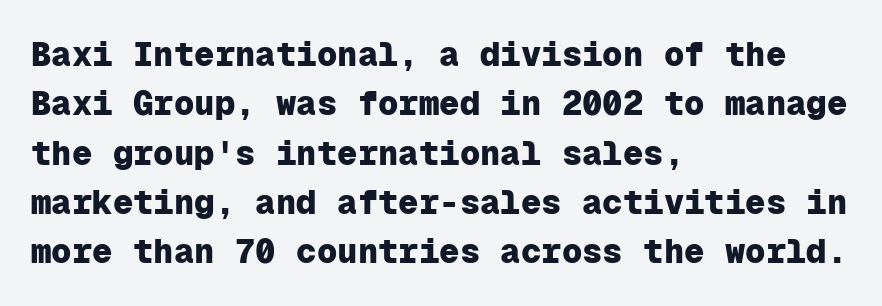
The image shows 34 px heavy sans-serif type, upright, monospaced; set left-aligned, normal line spacing (1.45x), normal letter spacing, not underlined; low stroke contrast and a medium x-height.
